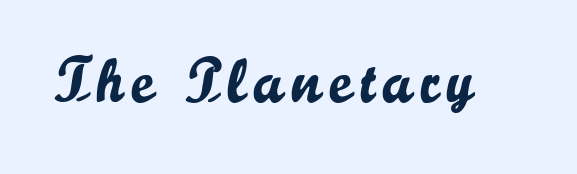
{"serif": "no", "width": "normal", "stroke_contrast": "low", "x_height": "small", "monospaced": "no", "underline": "no", "glyph_px": 63}
